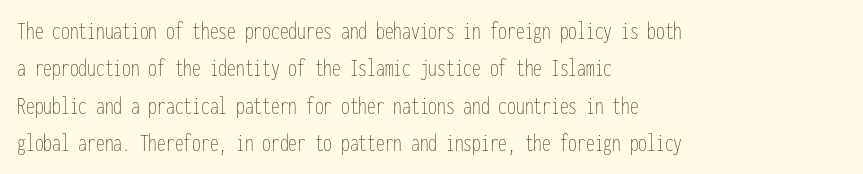
{"italic": "no", "bold": "no", "underline": "no", "align": "left", "line_spacing": "normal", "line_spacing_ratio": 1.5, "letter_spacing": "normal", "letter_spacing_em": 0.0, "glyph_px": 25}
